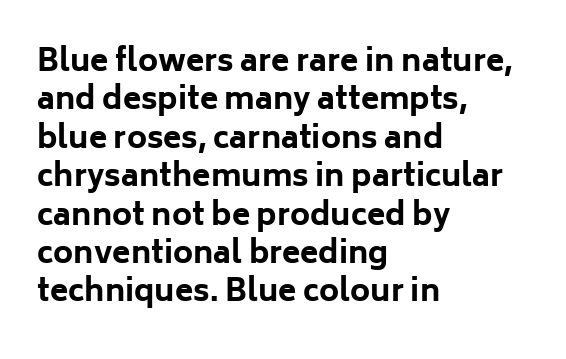
Successive baselines arrive at the customary interval. These lines keep a tight, regular rhythm from letter to letter. The foot of each line stays bare and open. Does the copy run flush right? No — it runs flush left. The glyphs have the mass of a bold cut.
